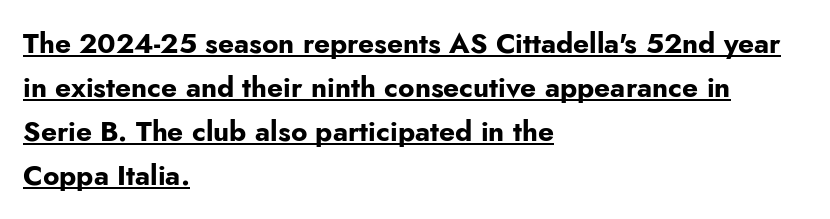
Chunky letters — that's bold for sure. Compared with typical paragraphs, the rows here are spaced about the same. Descenders here cross a horizontal rule under the line. No feet cap the strokes, marking this as sans-serif type. Notice how the passage keeps a crisp vertical edge on the left only.
